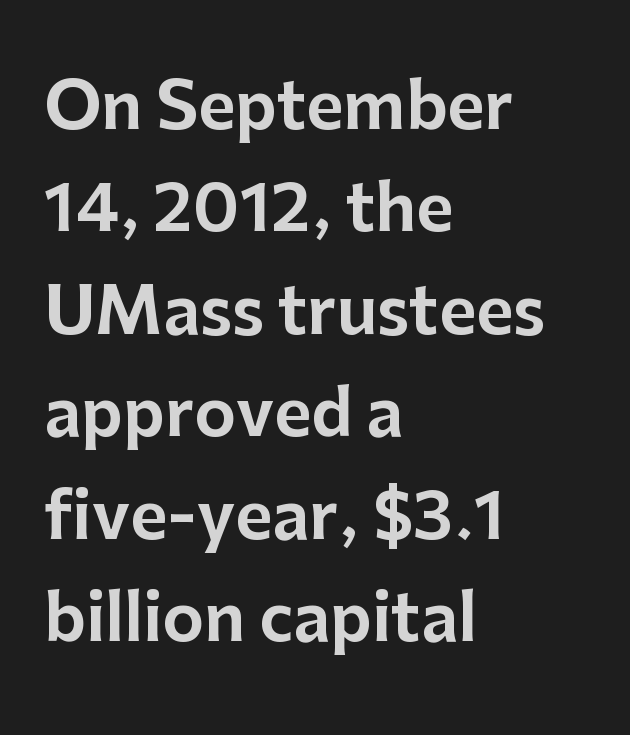
Q: Is the text italic (slanted)? A: No, it is upright.
Q: Is the typeface a serif or a sans-serif typeface? A: Sans-serif.
Q: Is the text underlined? A: No.
Q: How is the paragraph aligned? A: Left-aligned.
Q: Is the spacing between letters normal or unusually wide? A: Normal.
Q: Is the spacing between lines tight, normal or loose? A: Normal.
Q: Width (condensed, normal, or wide)? A: Normal.
Q: Stroke contrast? A: Low.
Q: x-height? A: Medium.
Q: Monospaced? A: No.
